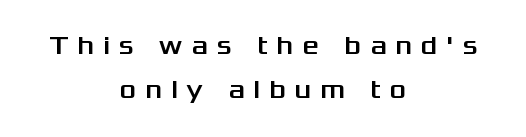
No word sits above an underline. Posture: vertical. Tracking value appears strongly positive — letters spread wide. This rendering uses center alignment, leaving both contours irregular but symmetric. Quick note: interline space is typical.
